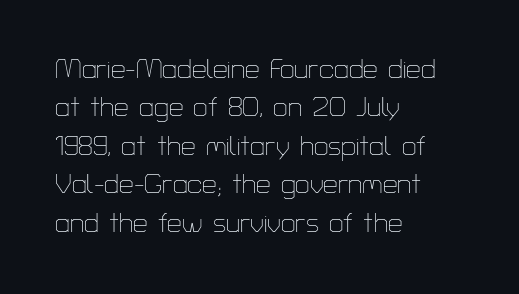
Q: Is the text bold? A: No.
Q: Is the text italic (slanted)? A: No, it is upright.
Q: Is the text underlined? A: No.
Q: How is the paragraph aligned? A: Left-aligned.
Q: Is the spacing between letters normal or unusually wide? A: Normal.
Q: Is the spacing between lines tight, normal or loose? A: Normal.
